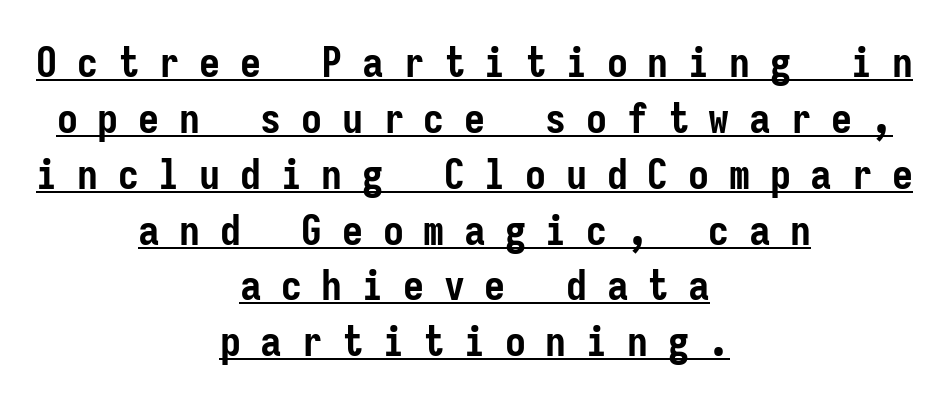
This sample has the even, mechanical cadence of fixed-width lettering. How would I describe the line gaps? Plain and ordinary. Is the block centered? Yes — each line is placed symmetrically about the middle. Every word sits above its own underline. Are there feet on the stems? There aren't — it's a sans. Ordinary non-slanted type is in use.
